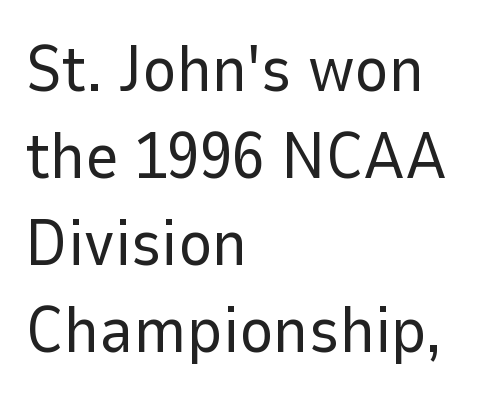
Q: Is the text bold? A: No.
Q: Is the text italic (slanted)? A: No, it is upright.
Q: Is the typeface a serif or a sans-serif typeface? A: Sans-serif.
Q: Is the text underlined? A: No.
Q: How is the paragraph aligned? A: Left-aligned.
Q: Is the spacing between letters normal or unusually wide? A: Normal.
Q: Is the spacing between lines tight, normal or loose? A: Normal.
Q: Width (condensed, normal, or wide)? A: Normal.
Q: Stroke contrast? A: Low.
Q: x-height? A: Medium.
Q: Monospaced? A: No.
